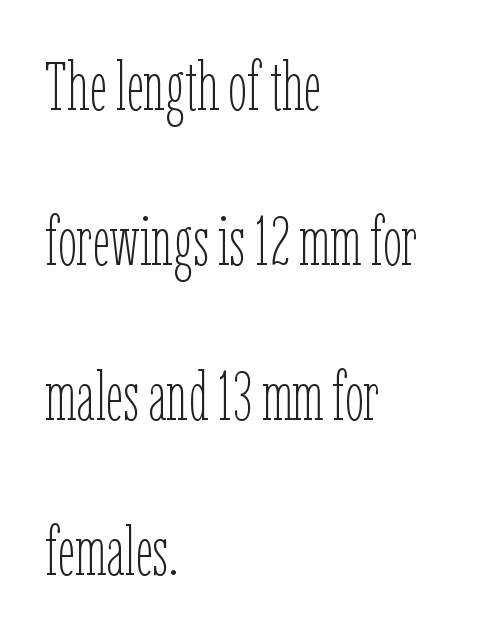
{"italic": "no", "bold": "no", "weight": "thin", "width": "condensed", "stroke_contrast": "low", "x_height": "medium", "monospaced": "no", "underline": "no", "align": "left", "line_spacing": "loose", "line_spacing_ratio": 2.28, "letter_spacing": "normal", "letter_spacing_em": 0.0, "glyph_px": 68}
